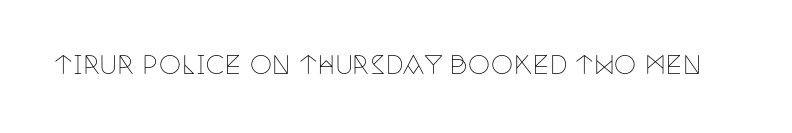
The rendering keeps characters at their native spacing. The font sits on the lighter half of the weight spectrum, regular included. Quick note: underline off. Is there any slant? The stems are plumb.
